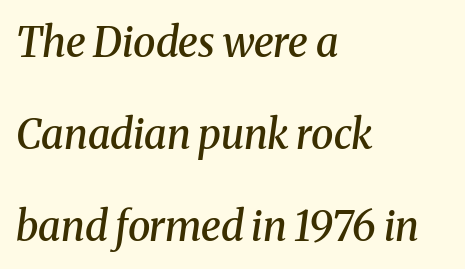
Q: Is the text bold? A: Semi-bold.
Q: Is the text italic (slanted)? A: Yes, it leans right by about 8 degrees.
Q: Is the typeface a serif or a sans-serif typeface? A: Serif.
Q: Is the text underlined? A: No.
Q: How is the paragraph aligned? A: Left-aligned.
Q: Is the spacing between letters normal or unusually wide? A: Normal.
Q: Is the spacing between lines tight, normal or loose? A: Loose.
Q: Width (condensed, normal, or wide)? A: Normal.
Q: Stroke contrast? A: Medium.
Q: x-height? A: Medium.
Q: Monospaced? A: No.
